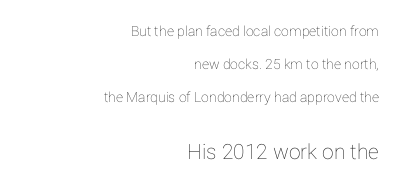
Q: Is the text italic (slanted)? A: No, it is upright.
Q: Is the text underlined? A: No.
Q: How is the paragraph aligned? A: Right-aligned.
Q: Is the spacing between letters normal or unusually wide? A: Normal.
Q: Is the spacing between lines tight, normal or loose? A: Loose.
Q: Which block of text is set in a larger size, the first (top) or the second (bottom)? A: The second (bottom) one.
